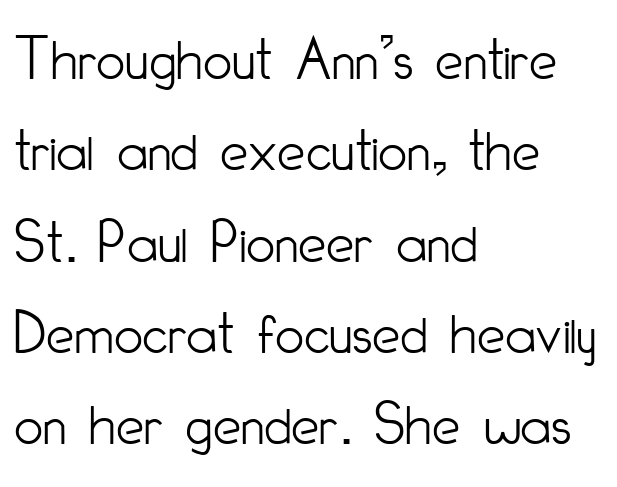
{"serif": "no", "italic": "no", "bold": "no", "weight": "light", "width": "condensed", "stroke_contrast": "low", "x_height": "small", "monospaced": "no", "underline": "no", "align": "left", "line_spacing": "normal", "line_spacing_ratio": 1.45, "letter_spacing": "normal", "letter_spacing_em": 0.0, "glyph_px": 63}
